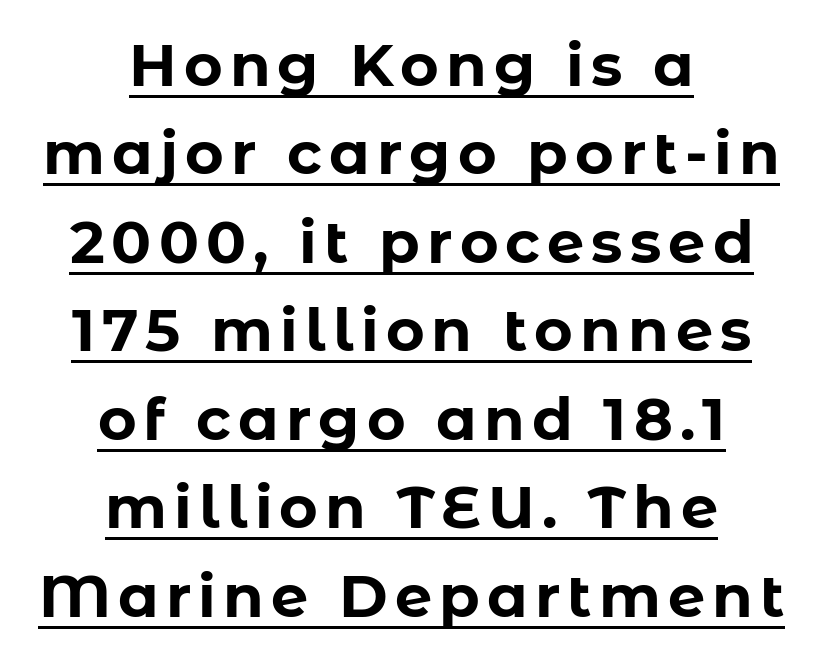
The image shows 59 px bold sans-serif type, upright; set centered, normal line spacing (1.5x), underlined; low stroke contrast and a medium x-height.
